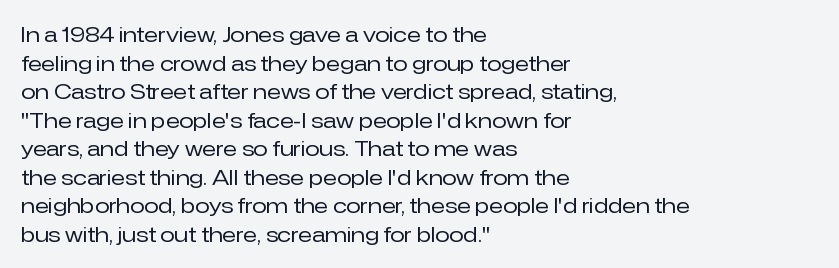
{"italic": "no", "bold": "no", "underline": "no", "align": "left", "line_spacing": "normal", "line_spacing_ratio": 1.36, "letter_spacing": "normal", "letter_spacing_em": 0.0, "glyph_px": 21}
